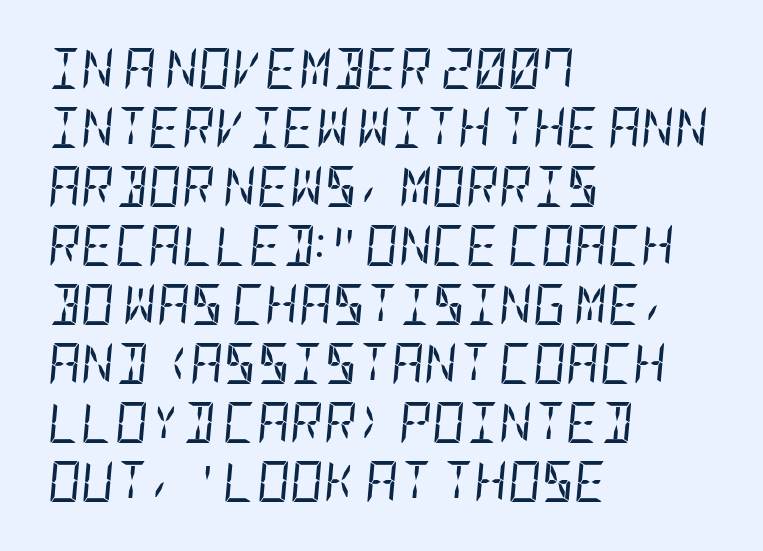
{"italic": "yes", "lean": "right", "slant_degrees": 5, "bold": "no", "weight": "regular", "width": "condensed", "stroke_contrast": "low", "x_height": "large", "underline": "no", "align": "left", "line_spacing": "normal", "line_spacing_ratio": 1.44, "letter_spacing": "normal", "letter_spacing_em": 0.0, "glyph_px": 41}
